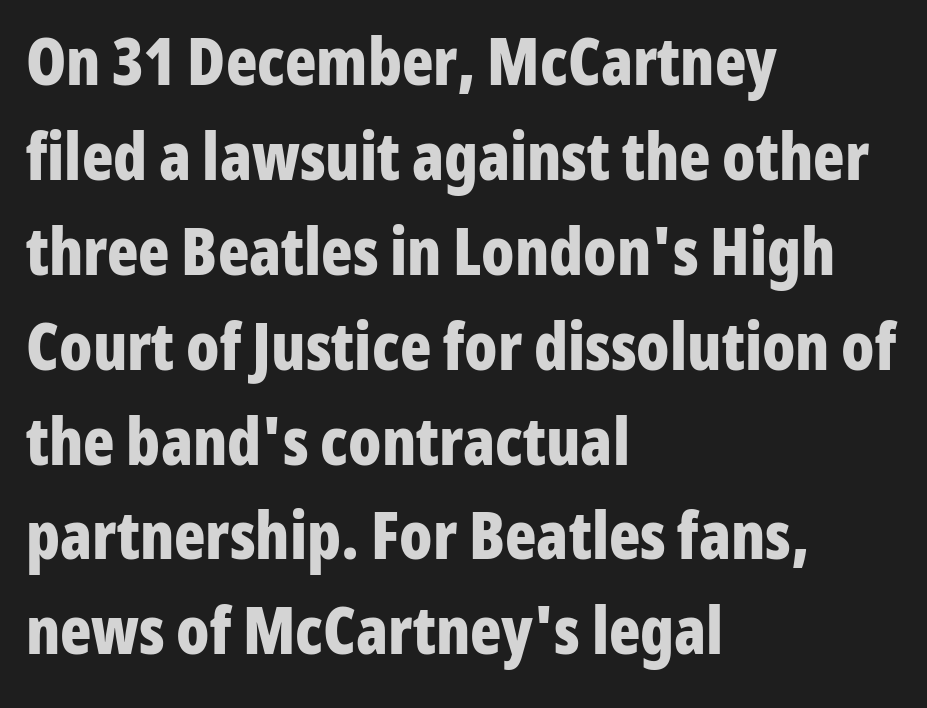
Q: Is the text bold? A: Yes.
Q: Is the text italic (slanted)? A: No, it is upright.
Q: Is the typeface a serif or a sans-serif typeface? A: Sans-serif.
Q: Is the text underlined? A: No.
Q: How is the paragraph aligned? A: Left-aligned.
Q: Is the spacing between letters normal or unusually wide? A: Normal.
Q: Is the spacing between lines tight, normal or loose? A: Normal.
Q: Width (condensed, normal, or wide)? A: Condensed.
Q: Stroke contrast? A: Low.
Q: x-height? A: Medium.
Q: Monospaced? A: No.
